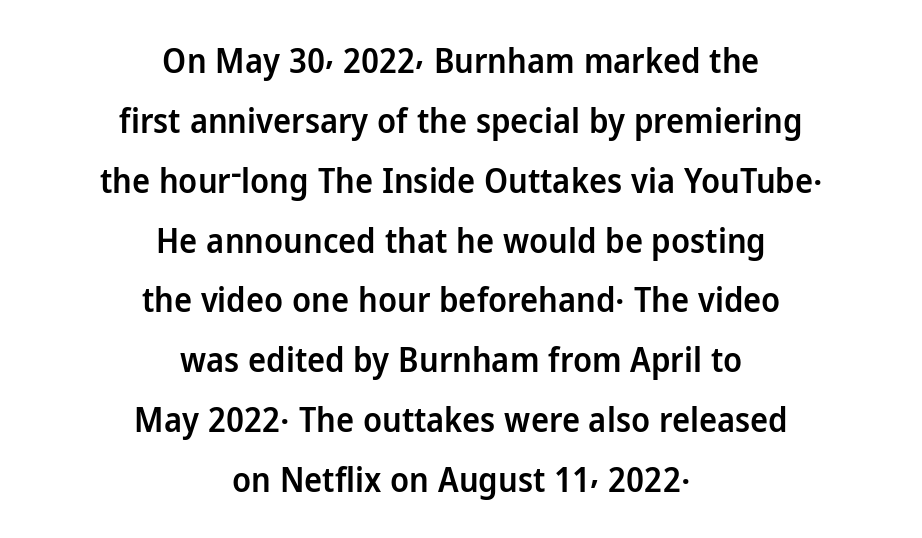
Q: Is the text bold? A: Semi-bold.
Q: Is the text italic (slanted)? A: No, it is upright.
Q: Is the typeface a serif or a sans-serif typeface? A: Sans-serif.
Q: Is the text underlined? A: No.
Q: How is the paragraph aligned? A: Centered.
Q: Is the spacing between letters normal or unusually wide? A: Normal.
Q: Width (condensed, normal, or wide)? A: Normal.
Q: Stroke contrast? A: Low.
Q: x-height? A: Medium.
Q: Monospaced? A: No.
